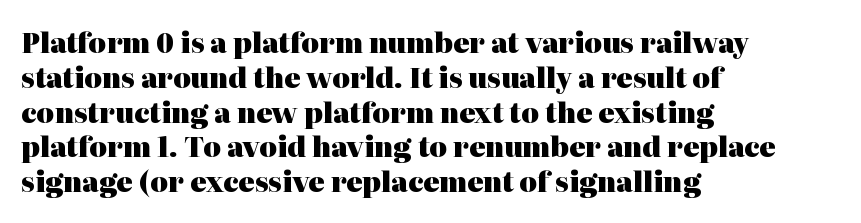
The words here are not underlined. Style check: upright. Typesetter's note: full bold, strokes at maximum text heaviness. Left-aligned paragraph, ragged on the right. One glance says typical: line gaps are just what's usual. Look at the tracking — it's just the regular setting, nothing added.
